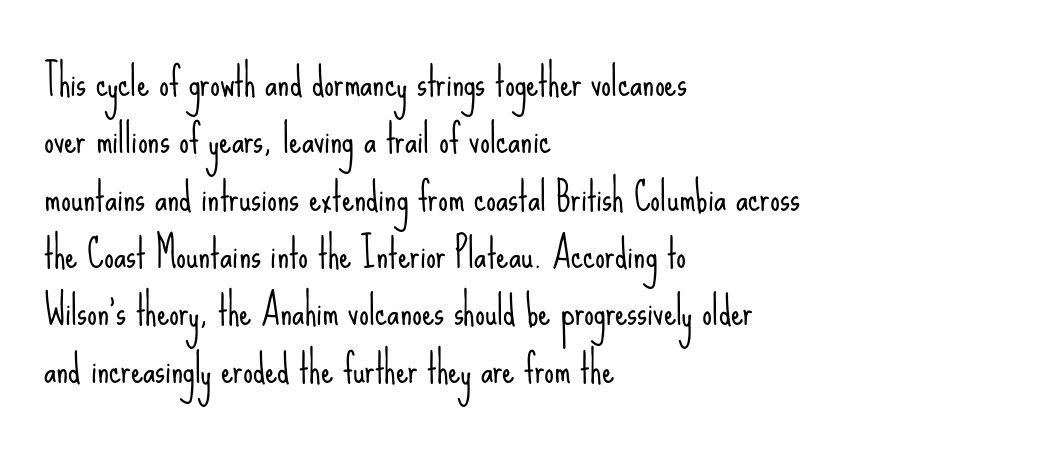
I'd call this a sans setting — the letters go barefoot. Ordinary non-slanted type is in use. Think of a printed novel: that variable character pitch is what you see here. What's the leading like? Ordinary, nothing unusual.
